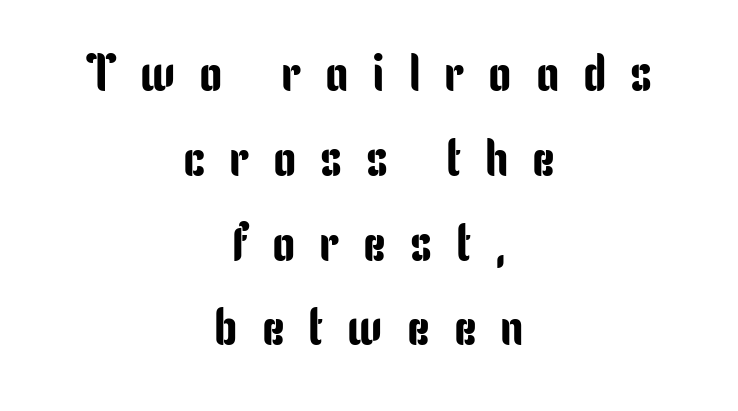
Q: Is the text italic (slanted)? A: No, it is upright.
Q: Is the typeface a serif or a sans-serif typeface? A: Sans-serif.
Q: Is the text underlined? A: No.
Q: How is the paragraph aligned? A: Centered.
Q: Is the spacing between letters normal or unusually wide? A: Unusually wide.
Q: Is the spacing between lines tight, normal or loose? A: Normal.
Q: Width (condensed, normal, or wide)? A: Condensed.
Q: Stroke contrast? A: Low.
Q: x-height? A: Medium.
Q: Monospaced? A: No.
